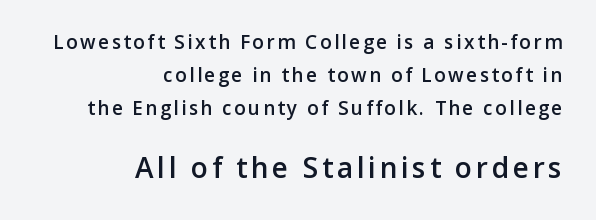
Q: Is the text bold? A: Semi-bold.
Q: Is the text italic (slanted)? A: No, it is upright.
Q: Is the typeface a serif or a sans-serif typeface? A: Sans-serif.
Q: Is the text underlined? A: No.
Q: How is the paragraph aligned? A: Right-aligned.
Q: Which block of text is set in a larger size, the first (top) or the second (bottom)? A: The second (bottom) one.
Q: Width (condensed, normal, or wide)? A: Normal.
Q: Stroke contrast? A: Low.
Q: x-height? A: Medium.
Q: Monospaced? A: No.
